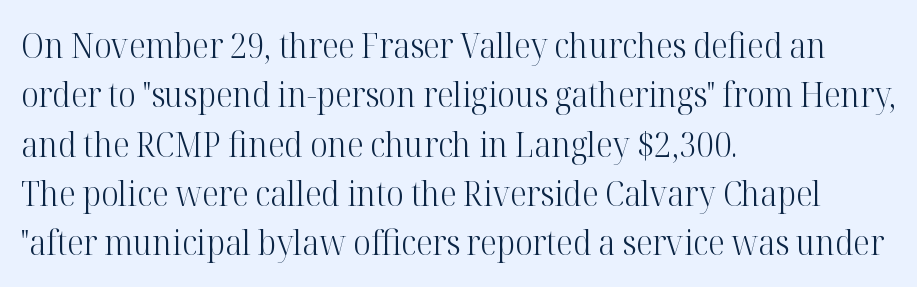
The image shows 34 px light serif type, upright; set left-aligned, normal line spacing (1.45x), normal letter spacing, not underlined; high stroke contrast and a medium x-height.
